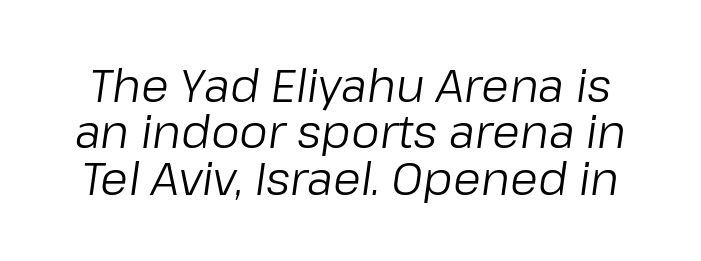
The image shows 45 px regular-weight type, italic (leaning right); set tight line spacing (1.03x), normal letter spacing, not underlined; low stroke contrast and a medium x-height.
